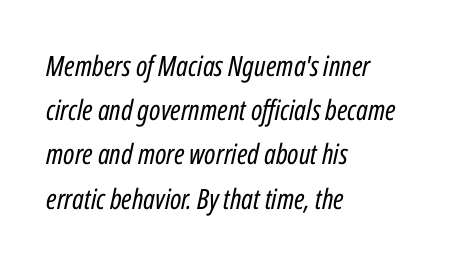
The image shows 28 px regular-weight, condensed type, italic (leaning right); set left-aligned, normal line spacing (1.58x), normal letter spacing, not underlined; low stroke contrast and a medium x-height.
